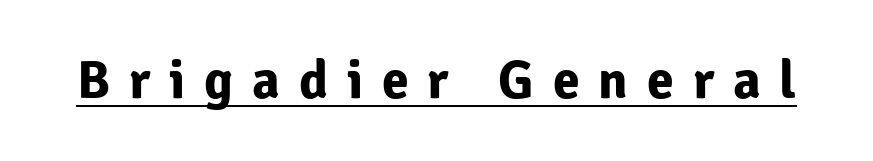
Like a heading marked for emphasis, these lines bear an underscore. Note the varied advance widths — an 'i' is clearly narrower than an 'm'. These lines are composed in type without serifs. Letter spacing: wide. Typesetter's note: full bold, strokes at maximum text heaviness.
